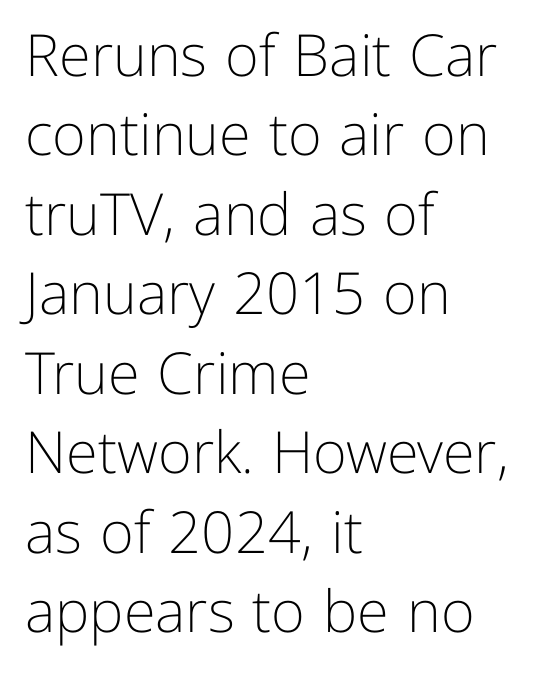
Layout note: lines flush left. Posture: upright roman. This sample has the flowing, uneven cadence of proportional lettering. Weight: in the light-to-regular range. Check where the strokes stop: nothing finishes them off — pure sans.
